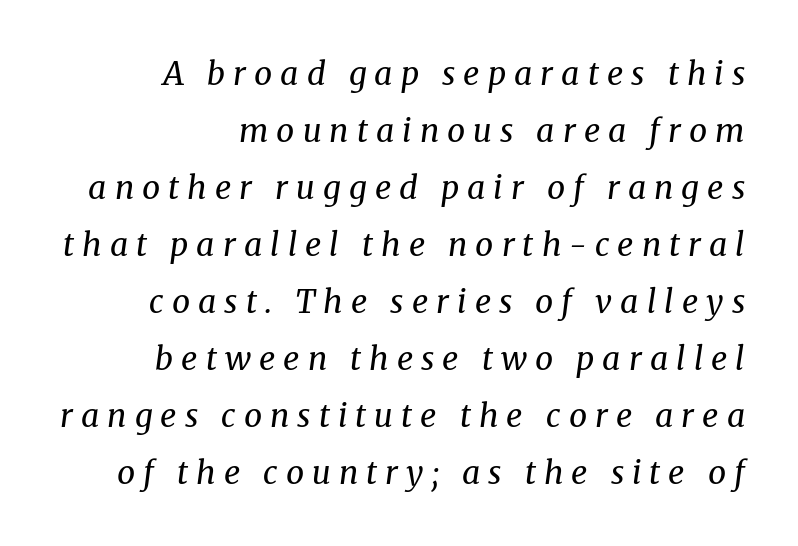
Which margin do the lines hug? The right one — the left edge is uneven. Here the glyphs are tracked loosely, breaking word shapes into spaced letters. Here the designer chose a conventional face with non-uniform glyph widths. The foot of each line stays bare and open.
